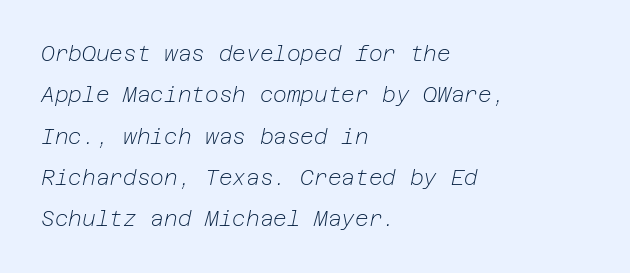
{"italic": "yes", "lean": "right", "slant_degrees": 12, "bold": "no", "underline": "no", "align": "left", "line_spacing": "loose", "line_spacing_ratio": 1.97, "letter_spacing": "normal", "letter_spacing_em": 0.0, "glyph_px": 21}
